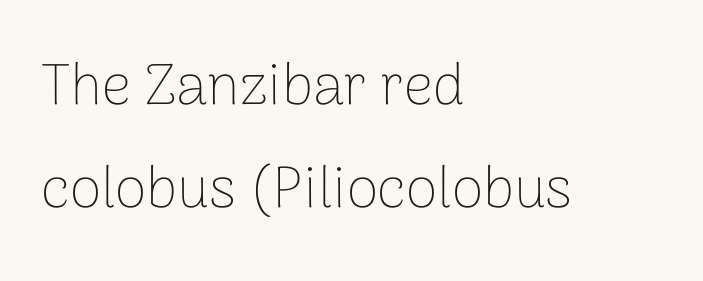
Q: Is the text bold? A: No.
Q: Is the text italic (slanted)? A: No, it is upright.
Q: Is the typeface a serif or a sans-serif typeface? A: Sans-serif.
Q: Is the text underlined? A: No.
Q: How is the paragraph aligned? A: Left-aligned.
Q: Is the spacing between letters normal or unusually wide? A: Normal.
Q: Width (condensed, normal, or wide)? A: Normal.
Q: Stroke contrast? A: Low.
Q: x-height? A: Medium.
Q: Monospaced? A: No.
